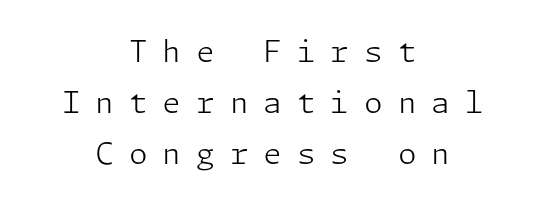
The image shows 30 px light sans-serif type, upright; set centered, normal line spacing (1.7x), unusually wide letter spacing (+0.5 em), not underlined; low stroke contrast and a medium x-height.
